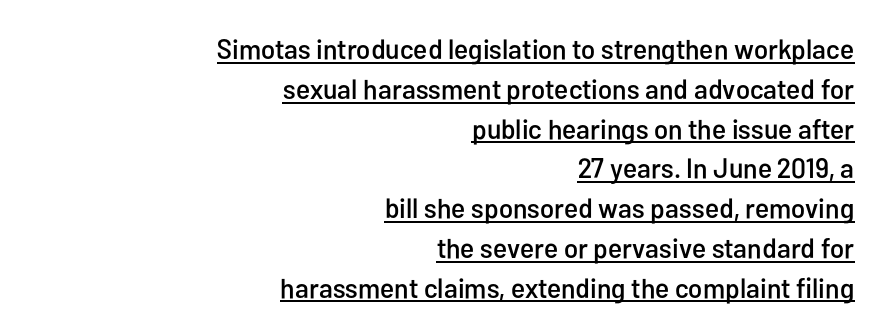
{"serif": "no", "italic": "no", "width": "condensed", "stroke_contrast": "low", "x_height": "medium", "monospaced": "no", "underline": "yes", "align": "right", "line_spacing": "normal", "line_spacing_ratio": 1.42, "letter_spacing": "normal", "letter_spacing_em": 0.0, "glyph_px": 28}
